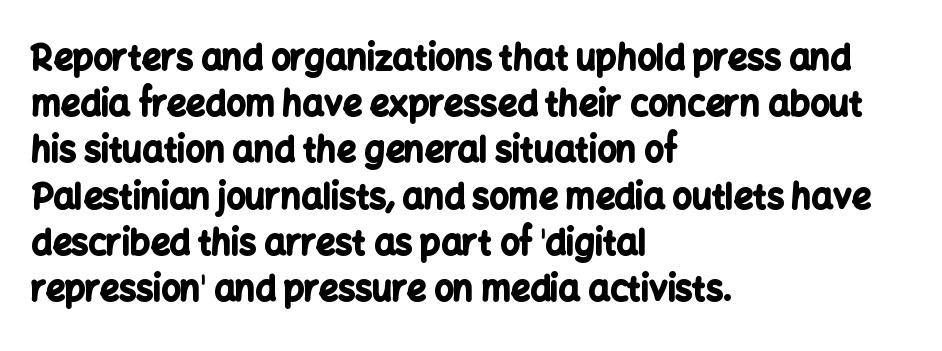
The vertical gap from one line to the next is medium. The rendering uses natural spacing where letterforms have individual widths. If you drew a line through each stem, it would be perfectly vertical. The passage shown has conventional tracking throughout. Lines of text with bare space underneath. To sum up the face: it is a sans, with no serifs.
